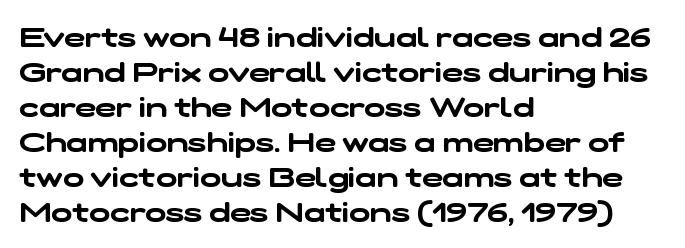
The image shows 28 px wide sans-serif type; set left-aligned, normal line spacing (1.25x), normal letter spacing, not underlined; low stroke contrast and a medium x-height.
